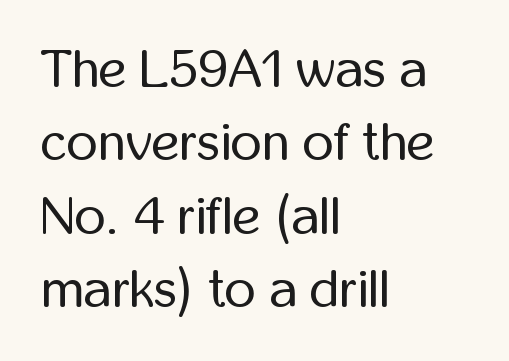
Lines of text with bare space underneath. The passage shown has conventional tracking throughout. Horizontal alignment here is leftward, the default for most running prose. The vertical gap from one line to the next is medium.
